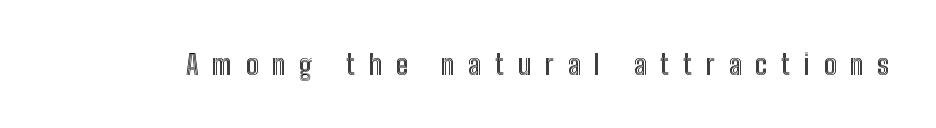
The image shows 28 px condensed type, upright; set unusually wide letter spacing (+0.49 em), not underlined; a medium x-height.
